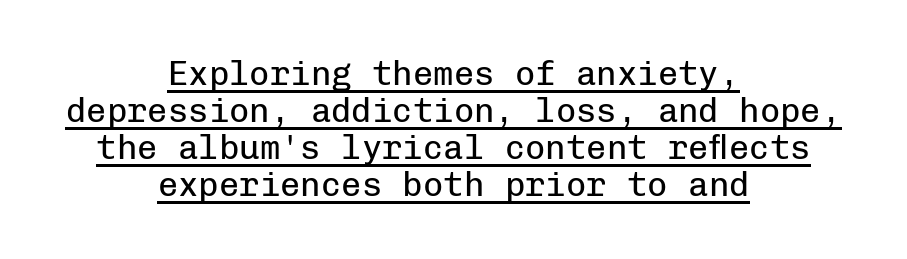
The face used here is a sans, in the tradition of grotesques and geometrics. Monospaced: the letters line up in strict vertical columns. Descenders here cross a horizontal rule under the line. This is not heavy type; no bold has been used.
